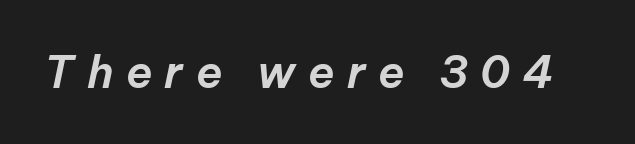
The image shows 44 px text type, italic (leaning right); set unusually wide letter spacing (+0.28 em), not underlined; low stroke contrast and a medium x-height.
